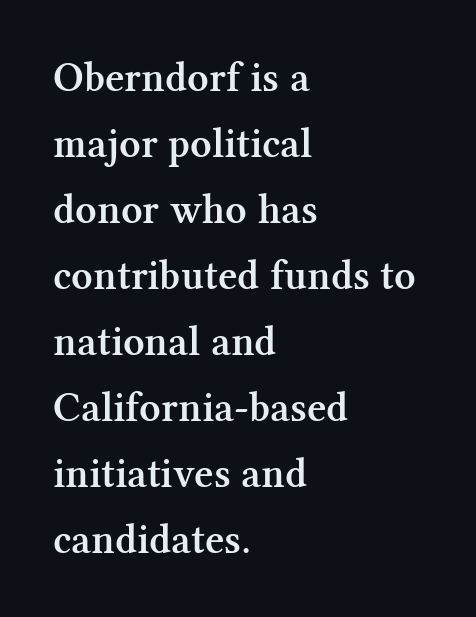
All the whitespace from short lines collects on the right. What weight is shown? A semibold, between regular and bold. Tall strokes in this sample are plumb rather than angled. Classification — serif. No extra tracking has been applied to these lines. The face used here is proportionally spaced, like ordinary book or web type.
